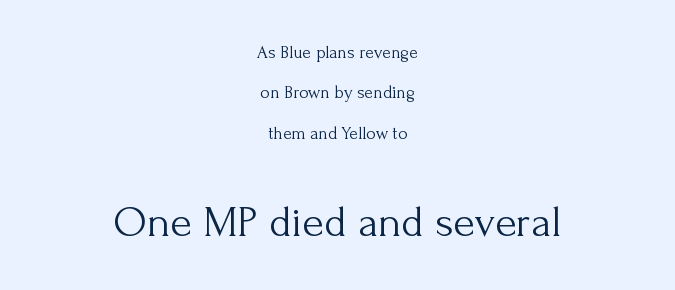
The image shows 44 px light serif type, upright; set centered, loose line spacing (2.24x), normal letter spacing, not underlined; the second (bottom) block is 2.44x larger; medium stroke contrast and a small x-height.
